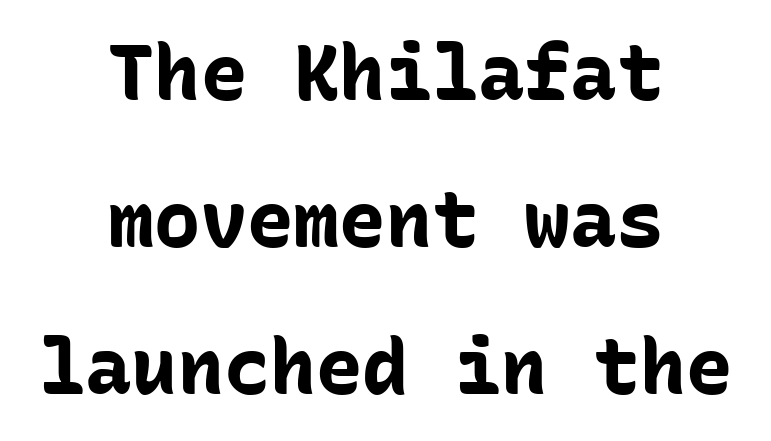
Typeset on center — no edge is straight. Spacing between characters is what you'd get straight out of the box. Every character here occupies the same horizontal width, giving the sample a typewriter-like rhythm. When letters stand straight like this, we call the style roman or upright.
